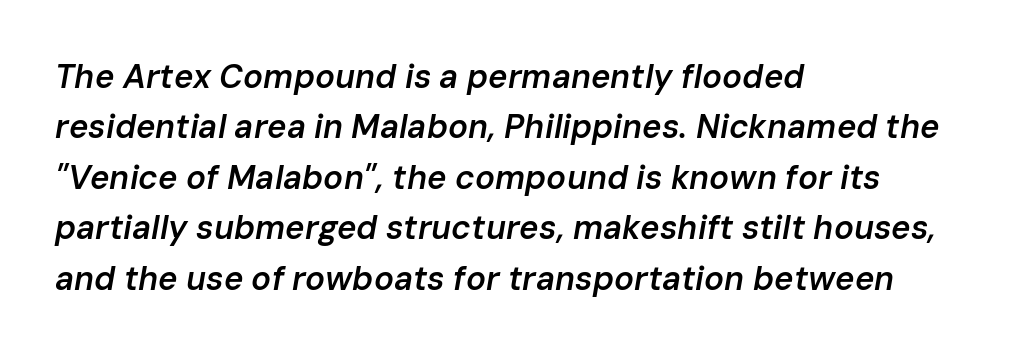
Q: Is the text bold? A: Semi-bold.
Q: Is the text italic (slanted)? A: Yes, it leans right by about 10 degrees.
Q: Is the text underlined? A: No.
Q: How is the paragraph aligned? A: Left-aligned.
Q: Is the spacing between letters normal or unusually wide? A: Normal.
Q: Is the spacing between lines tight, normal or loose? A: Normal.
Q: Width (condensed, normal, or wide)? A: Normal.
Q: Stroke contrast? A: Low.
Q: x-height? A: Medium.
Q: Monospaced? A: No.
